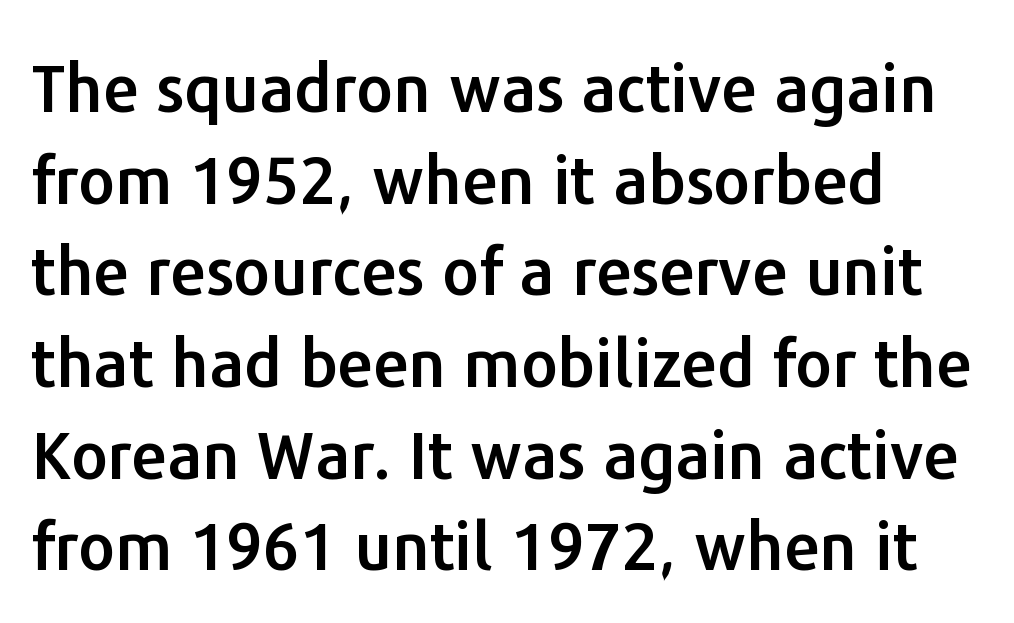
{"serif": "no", "italic": "no", "width": "normal", "stroke_contrast": "low", "x_height": "medium", "monospaced": "no", "underline": "no", "align": "left", "line_spacing": "normal", "line_spacing_ratio": 1.41, "letter_spacing": "normal", "letter_spacing_em": 0.0, "glyph_px": 65}
